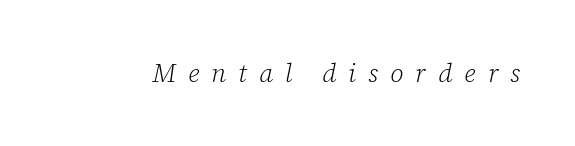
Q: Is the text bold? A: No.
Q: Is the text italic (slanted)? A: Yes, it leans right by about 12 degrees.
Q: Is the text underlined? A: No.
Q: Is the spacing between letters normal or unusually wide? A: Unusually wide.
